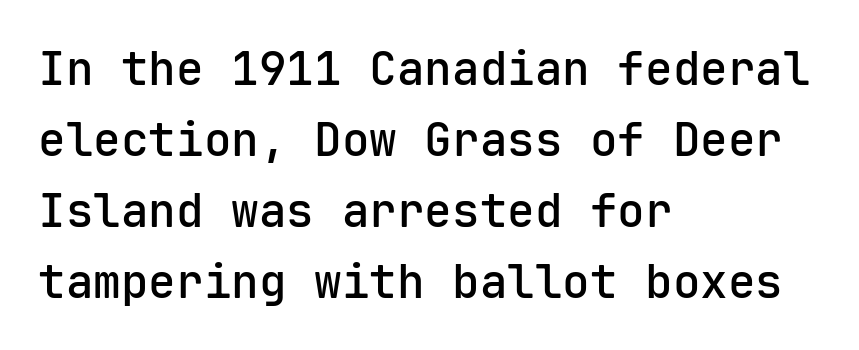
Honestly, the row spacing looks completely unremarkable. The glyphs are unaccompanied by any horizontal stroke below them. The face used here is monospaced, like something from a code editor. Upright lettering throughout. These lines carry some extra weight — a demibold, not a full bold.
